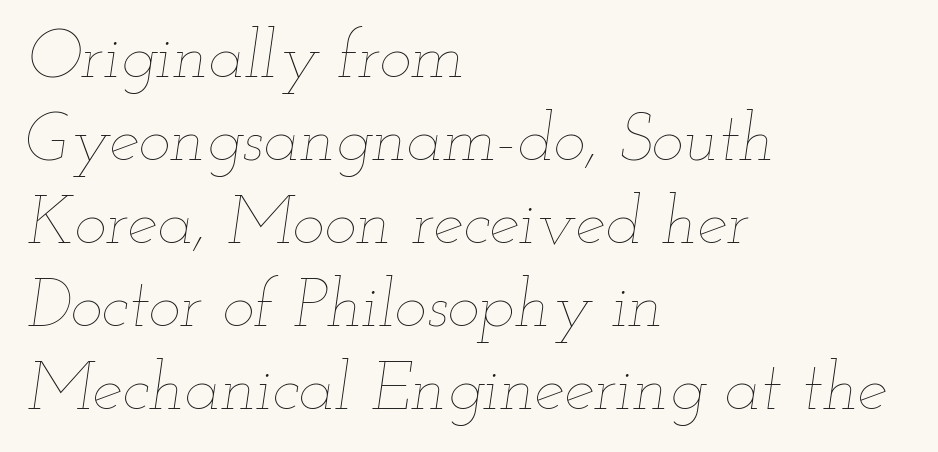
{"italic": "yes", "lean": "right", "slant_degrees": 12, "bold": "no", "weight": "thin", "width": "wide", "stroke_contrast": "low", "x_height": "small", "monospaced": "no", "underline": "no", "align": "left", "line_spacing_ratio": 1.22, "letter_spacing": "normal", "letter_spacing_em": 0.0, "glyph_px": 68}
